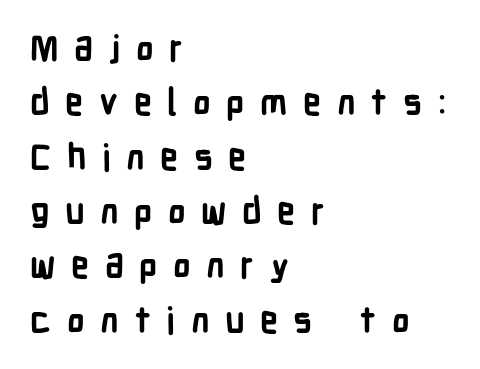
Q: Is the text bold? A: Yes.
Q: Is the text italic (slanted)? A: No, it is upright.
Q: Is the typeface a serif or a sans-serif typeface? A: Sans-serif.
Q: Is the text underlined? A: No.
Q: How is the paragraph aligned? A: Left-aligned.
Q: Is the spacing between letters normal or unusually wide? A: Unusually wide.
Q: Is the spacing between lines tight, normal or loose? A: Normal.
Q: Width (condensed, normal, or wide)? A: Condensed.
Q: Stroke contrast? A: Low.
Q: x-height? A: Medium.
Q: Monospaced? A: No.
